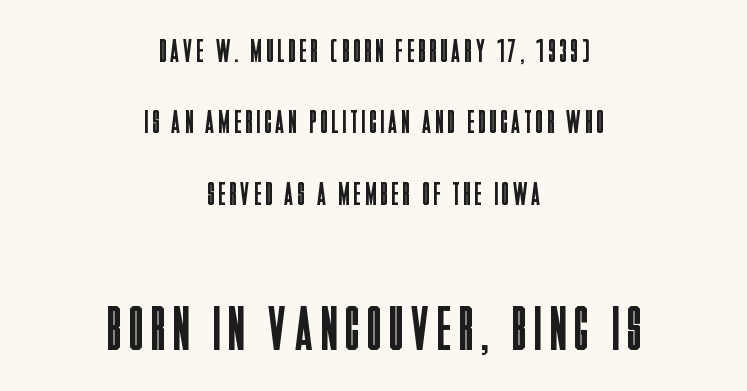
Q: Is the text bold? A: No.
Q: Is the text italic (slanted)? A: No, it is upright.
Q: Is the typeface a serif or a sans-serif typeface? A: Sans-serif.
Q: Is the text underlined? A: No.
Q: How is the paragraph aligned? A: Centered.
Q: Is the spacing between lines tight, normal or loose? A: Loose.
Q: Which block of text is set in a larger size, the first (top) or the second (bottom)? A: The second (bottom) one.
Q: Width (condensed, normal, or wide)? A: Condensed.
Q: Stroke contrast? A: Low.
Q: x-height? A: Large.
Q: Monospaced? A: No.
